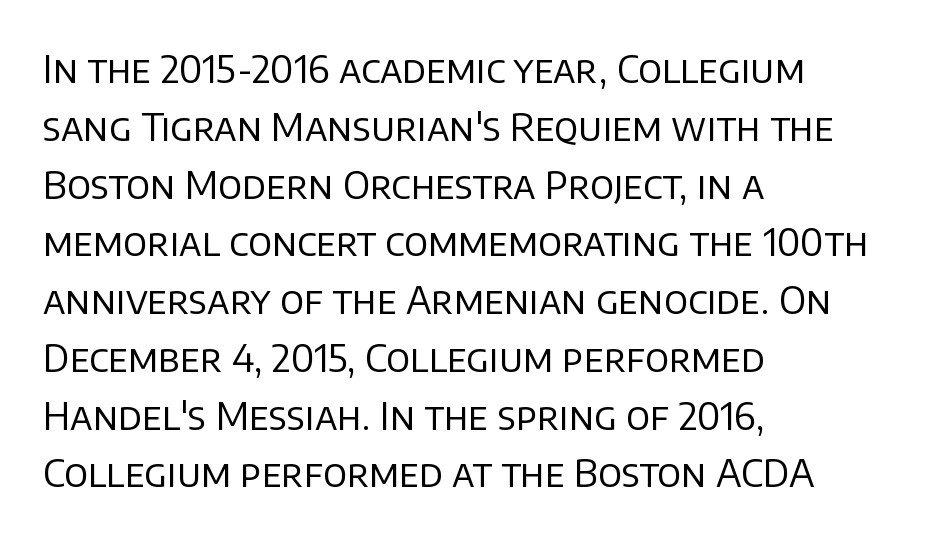
Q: Is the text bold? A: No.
Q: Is the text italic (slanted)? A: No, it is upright.
Q: Is the typeface a serif or a sans-serif typeface? A: Sans-serif.
Q: Is the text underlined? A: No.
Q: How is the paragraph aligned? A: Left-aligned.
Q: Is the spacing between letters normal or unusually wide? A: Normal.
Q: Is the spacing between lines tight, normal or loose? A: Normal.
Q: Width (condensed, normal, or wide)? A: Normal.
Q: Stroke contrast? A: Low.
Q: x-height? A: Large.
Q: Monospaced? A: No.
